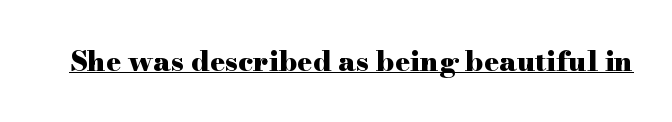
{"serif": "yes", "italic": "no", "bold": "yes", "weight": "heavy", "width": "wide", "stroke_contrast": "high", "x_height": "small", "monospaced": "no", "underline": "yes", "letter_spacing": "normal", "letter_spacing_em": 0.0, "glyph_px": 28}
